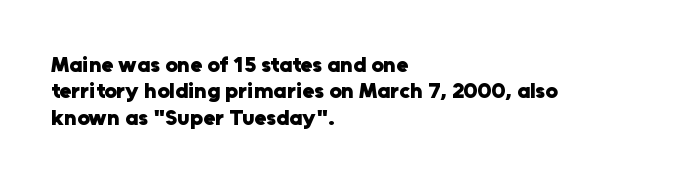
{"italic": "no", "bold": "yes", "underline": "no", "align": "left", "line_spacing_ratio": 1.2, "letter_spacing": "normal", "letter_spacing_em": 0.0, "glyph_px": 22}
